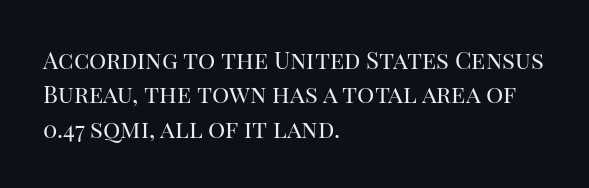
The image shows 24 px text type, upright; set left-aligned, normal line spacing (1.43x), normal letter spacing, not underlined.
